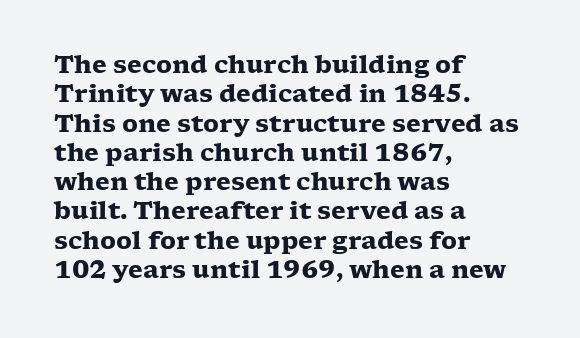
The image shows 24 px bold type, upright; set left-aligned, line spacing 1.22x, normal letter spacing, not underlined.
